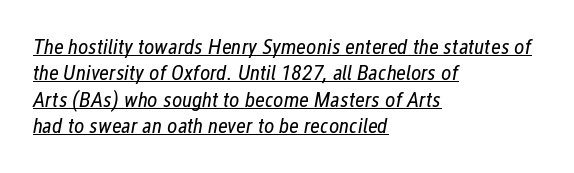
Q: Is the text bold? A: No.
Q: Is the text italic (slanted)? A: Yes, it leans right by about 12 degrees.
Q: Is the text underlined? A: Yes.
Q: How is the paragraph aligned? A: Left-aligned.
Q: Is the spacing between letters normal or unusually wide? A: Normal.
